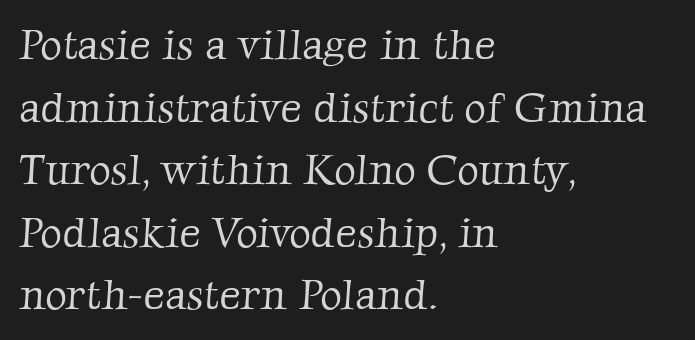
The image shows 42 px light serif type; set left-aligned, normal line spacing (1.49x), normal letter spacing, not underlined; low stroke contrast and a medium x-height.
